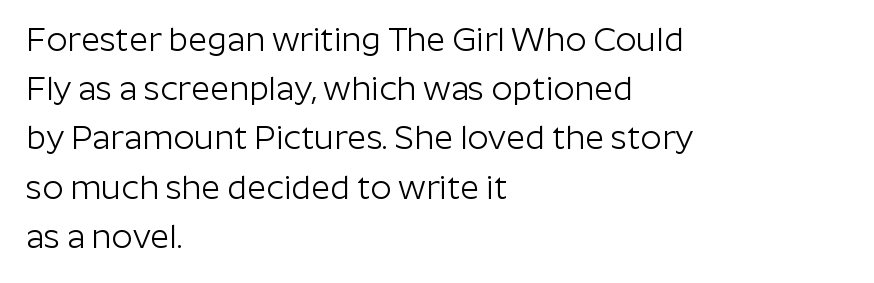
{"serif": "no", "italic": "no", "bold": "no", "weight": "light", "width": "normal", "stroke_contrast": "low", "x_height": "medium", "monospaced": "no", "underline": "no", "align": "left", "line_spacing": "normal", "line_spacing_ratio": 1.49, "letter_spacing": "normal", "letter_spacing_em": 0.0, "glyph_px": 33}
